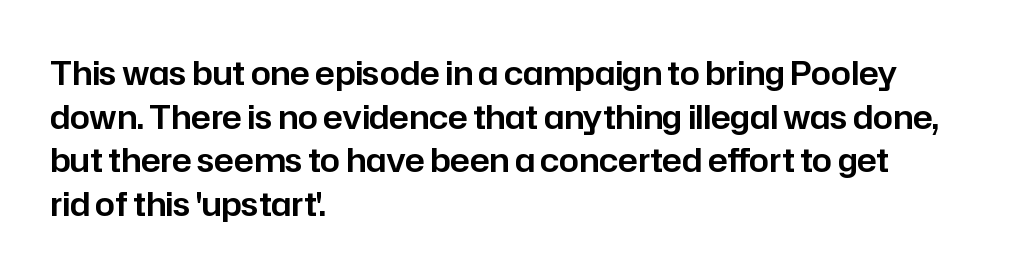
Q: Is the text italic (slanted)? A: No, it is upright.
Q: Is the typeface a serif or a sans-serif typeface? A: Sans-serif.
Q: Is the text underlined? A: No.
Q: How is the paragraph aligned? A: Left-aligned.
Q: Is the spacing between letters normal or unusually wide? A: Normal.
Q: Is the spacing between lines tight, normal or loose? A: Normal.
Q: Width (condensed, normal, or wide)? A: Normal.
Q: Stroke contrast? A: Low.
Q: x-height? A: Medium.
Q: Monospaced? A: No.
